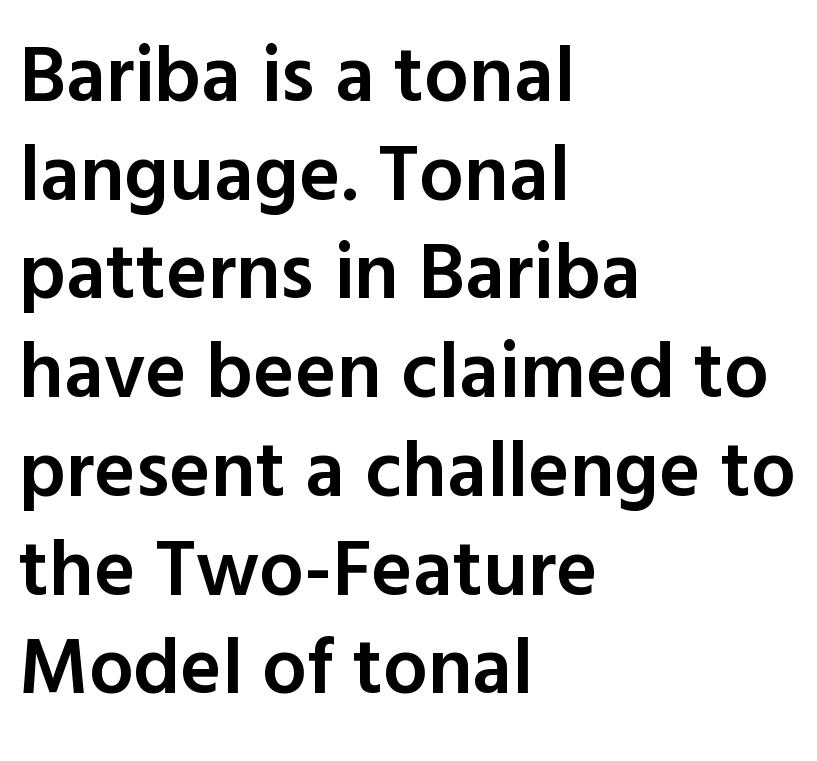
The image shows 79 px semibold sans-serif type, upright; set left-aligned, normal line spacing (1.25x), normal letter spacing, not underlined; a medium x-height.
